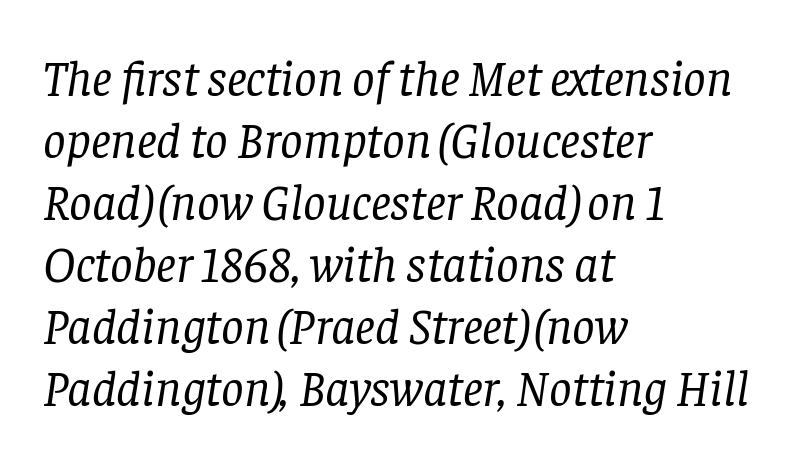
A typesetter would call this proportional, since set widths differ per character. Words appear dense and cohesive because spacing is normal. Any mark beneath the type? The region is blank. This is not heavy type; no bold has been used. This sample is left-justified, so line endings fall wherever the words run out.
